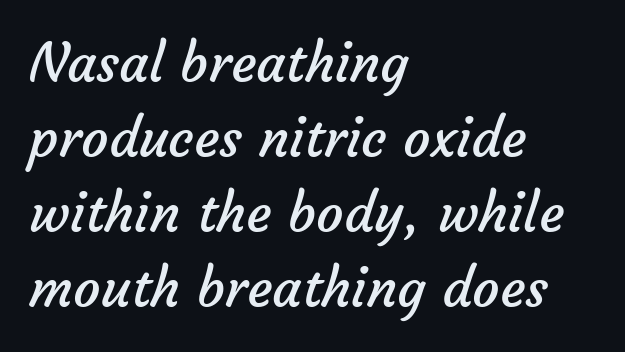
{"serif": "no", "bold": "no", "weight": "regular", "width": "normal", "stroke_contrast": "low", "x_height": "medium", "monospaced": "no", "underline": "no", "align": "left", "line_spacing": "normal", "line_spacing_ratio": 1.39, "letter_spacing": "normal", "letter_spacing_em": 0.0, "glyph_px": 54}
